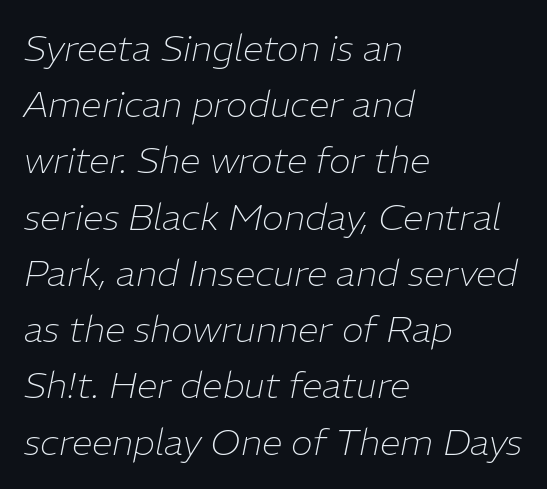
Q: Is the text bold? A: No.
Q: Is the text italic (slanted)? A: Yes, it leans right by about 11 degrees.
Q: Is the text underlined? A: No.
Q: How is the paragraph aligned? A: Left-aligned.
Q: Is the spacing between letters normal or unusually wide? A: Normal.
Q: Is the spacing between lines tight, normal or loose? A: Normal.
Q: Width (condensed, normal, or wide)? A: Normal.
Q: Stroke contrast? A: Low.
Q: x-height? A: Medium.
Q: Monospaced? A: No.
